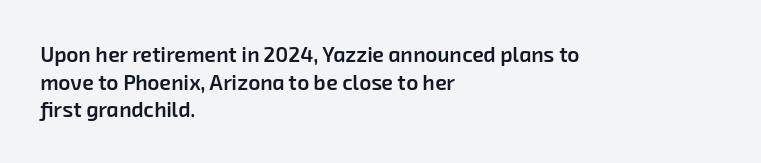
{"bold": "semi", "underline": "no", "align": "left", "line_spacing": "normal", "line_spacing_ratio": 1.31, "letter_spacing": "normal", "letter_spacing_em": 0.0, "glyph_px": 21}
